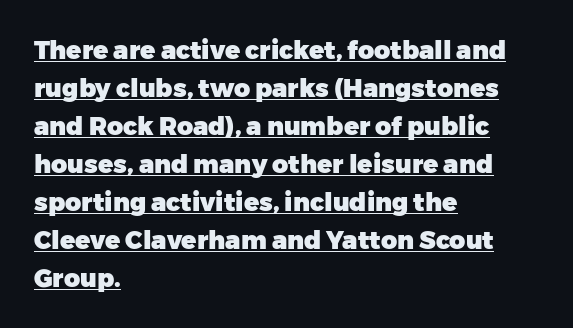
The letters are bold, with thick, heavy strokes. Leading: standard. This sample uses plain, unmodified letter spacing. Caption: multi-line text, flush left, ragged right. Rendered with straight, roman letterforms.
